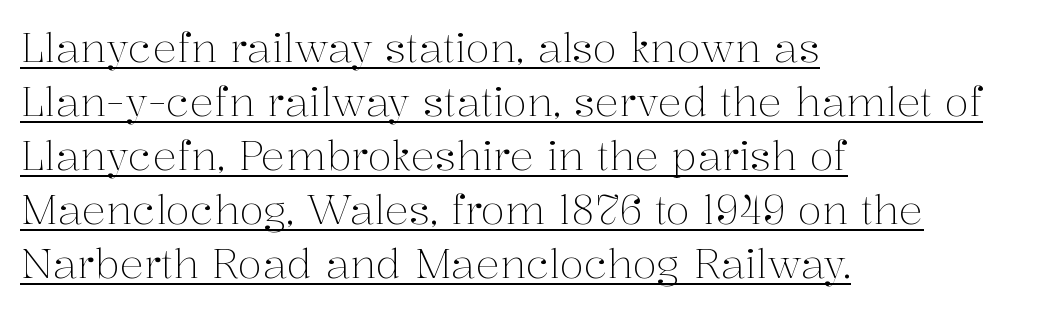
The image shows 40 px light serif type, upright; set left-aligned, normal line spacing (1.35x), normal letter spacing, underlined; medium stroke contrast and a medium x-height.
